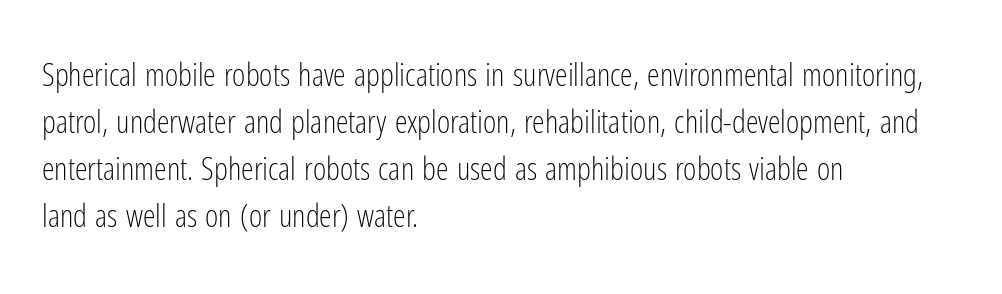
Q: Is the text bold? A: No.
Q: Is the text italic (slanted)? A: No, it is upright.
Q: Is the typeface a serif or a sans-serif typeface? A: Sans-serif.
Q: Is the text underlined? A: No.
Q: How is the paragraph aligned? A: Left-aligned.
Q: Is the spacing between letters normal or unusually wide? A: Normal.
Q: Is the spacing between lines tight, normal or loose? A: Normal.
Q: Width (condensed, normal, or wide)? A: Condensed.
Q: Stroke contrast? A: Low.
Q: x-height? A: Medium.
Q: Monospaced? A: No.
